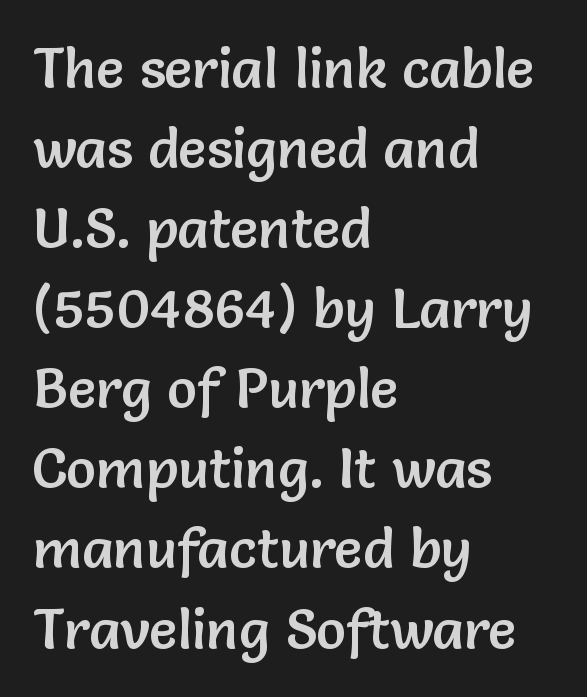
Q: Is the text italic (slanted)? A: No, it is upright.
Q: Is the typeface a serif or a sans-serif typeface? A: Sans-serif.
Q: Is the text underlined? A: No.
Q: How is the paragraph aligned? A: Left-aligned.
Q: Is the spacing between letters normal or unusually wide? A: Normal.
Q: Is the spacing between lines tight, normal or loose? A: Normal.
Q: Width (condensed, normal, or wide)? A: Normal.
Q: Stroke contrast? A: Low.
Q: x-height? A: Medium.
Q: Monospaced? A: No.
